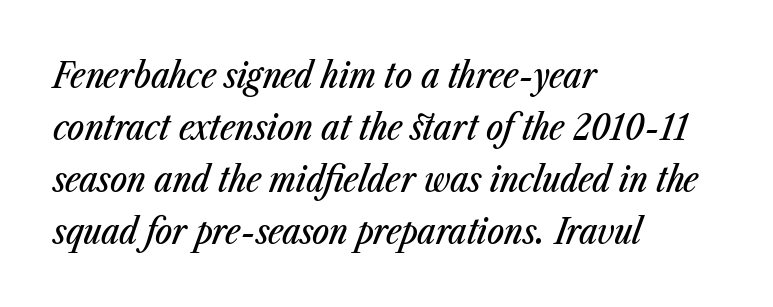
Q: Is the text italic (slanted)? A: Yes, it leans right by about 23 degrees.
Q: Is the text underlined? A: No.
Q: How is the paragraph aligned? A: Left-aligned.
Q: Is the spacing between letters normal or unusually wide? A: Normal.
Q: Is the spacing between lines tight, normal or loose? A: Normal.
Q: Width (condensed, normal, or wide)? A: Condensed.
Q: Stroke contrast? A: Low.
Q: x-height? A: Medium.
Q: Monospaced? A: No.
